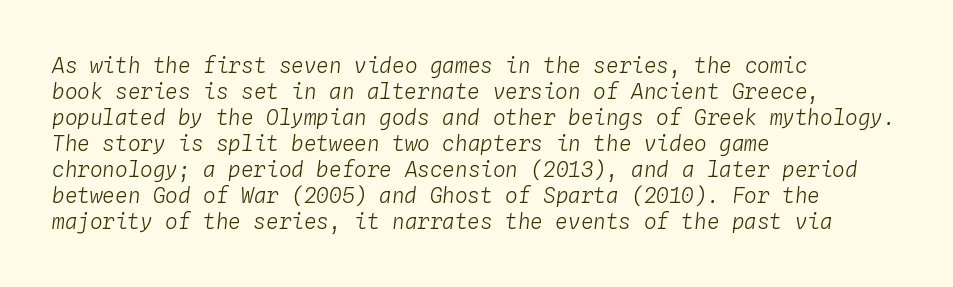
{"italic": "yes", "lean": "right", "slant_degrees": 4, "bold": "no", "underline": "no", "align": "left", "line_spacing_ratio": 1.24, "letter_spacing": "normal", "letter_spacing_em": 0.0, "glyph_px": 21}
